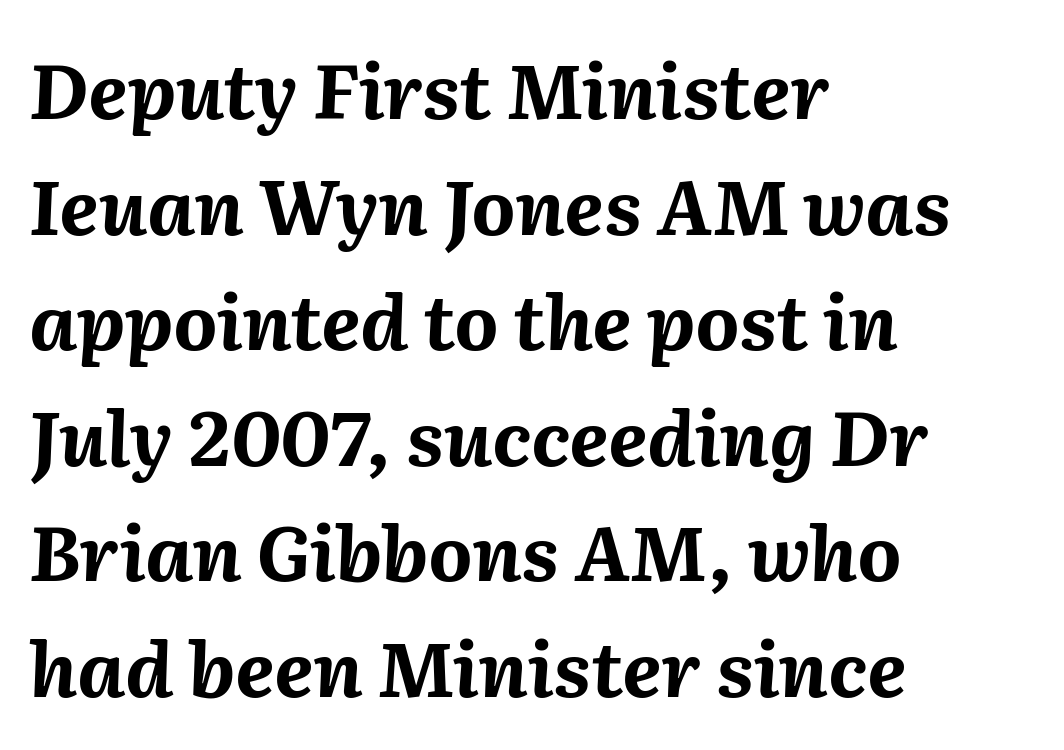
The image shows 76 px bold type, italic (leaning right); set left-aligned, normal line spacing (1.52x), normal letter spacing, not underlined; medium stroke contrast and a medium x-height.
